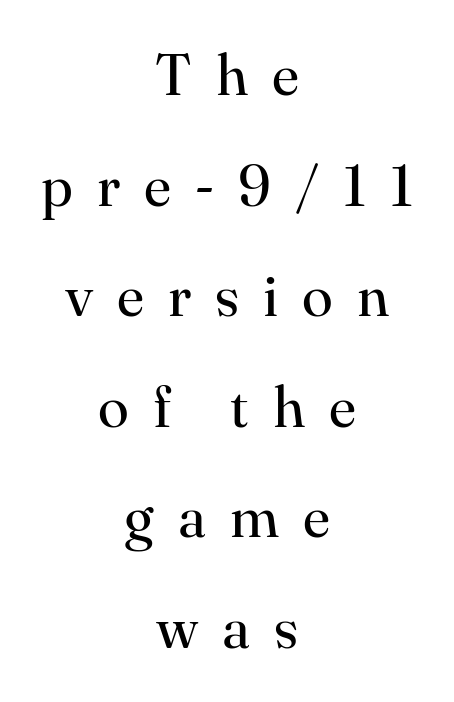
{"serif": "yes", "italic": "no", "bold": "no", "weight": "regular", "width": "normal", "stroke_contrast": "high", "x_height": "small", "monospaced": "no", "underline": "no", "align": "center", "line_spacing": "loose", "line_spacing_ratio": 1.94, "letter_spacing": "wide", "letter_spacing_em": 0.42, "glyph_px": 57}
